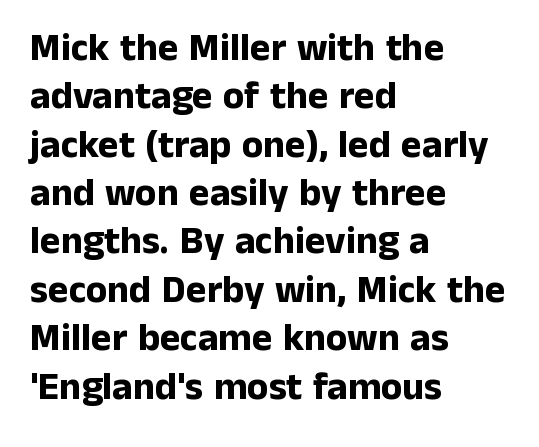
{"serif": "no", "italic": "no", "bold": "yes", "weight": "bold", "width": "normal", "stroke_contrast": "low", "x_height": "medium", "monospaced": "no", "underline": "no", "align": "left", "line_spacing_ratio": 1.24, "letter_spacing": "normal", "letter_spacing_em": 0.0, "glyph_px": 39}
